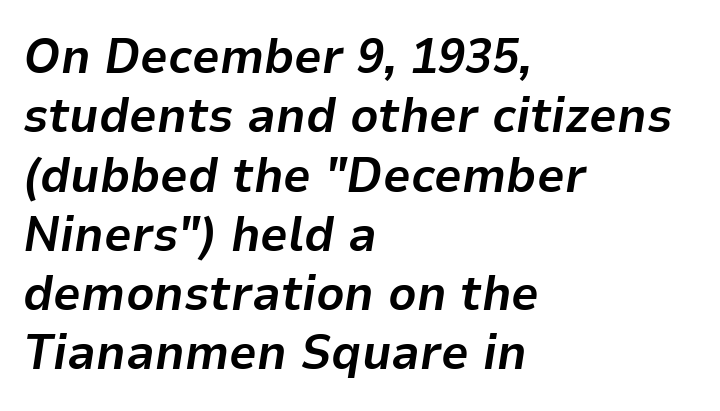
Typesetter's note: full bold, strokes at maximum text heaviness. Each letter keeps its own natural width here, so spacing adapts to shape. Default kerning and tracking; the words read as compact shapes. Notice how the stems are inclined rather than vertical — that's the hallmark of italics. The ragged edge is on the right, which tells us the setting is flush left. Bare-footed words on every line.
